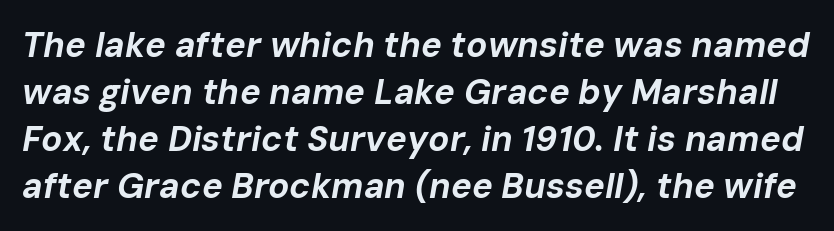
The image shows 35 px bold type, italic (leaning right); set normal line spacing (1.34x), normal letter spacing, not underlined; low stroke contrast and a medium x-height.
